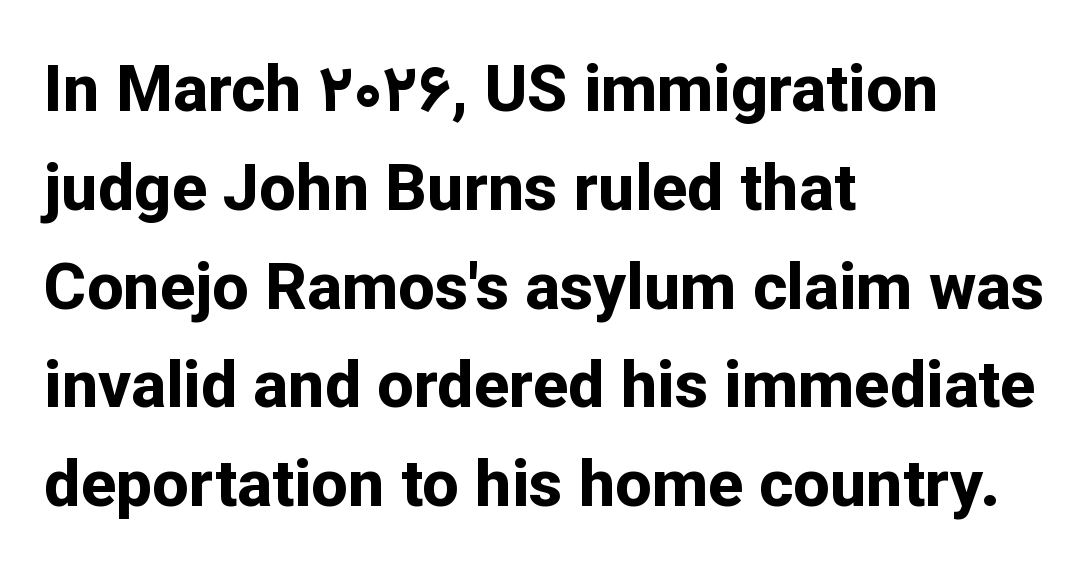
This sample keeps an unexceptional amount of space between lines. Plain, unruled lines of type. These lines were composed using upright roman letters. One-word summary of the alignment: left. A typesetter would call this proportional, since set widths differ per character. Is this a sans? Yes — the strokes have no serifs.
